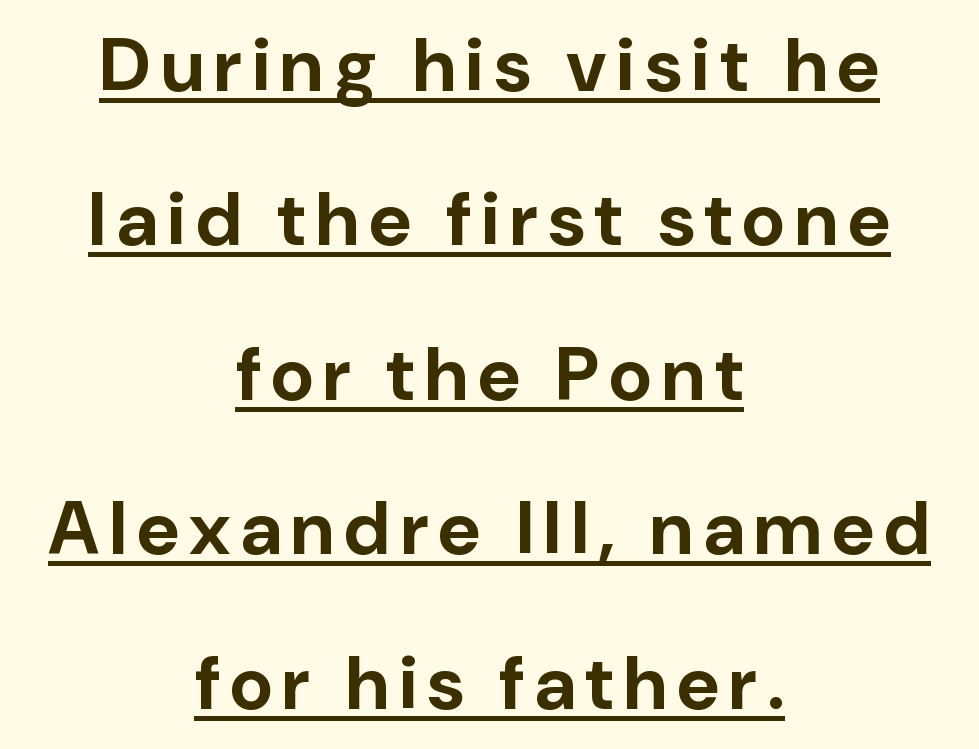
Typographically, this falls in the sans-serif category. The axis of the letterforms is exactly vertical. Notice how the passage keeps no hard edge, just a central spine. Spacing verdict: proportional, widths tailored to each character. The sample's only ornament is a line tracing under the words. The typesetting leans heavy: a genuine bold.
